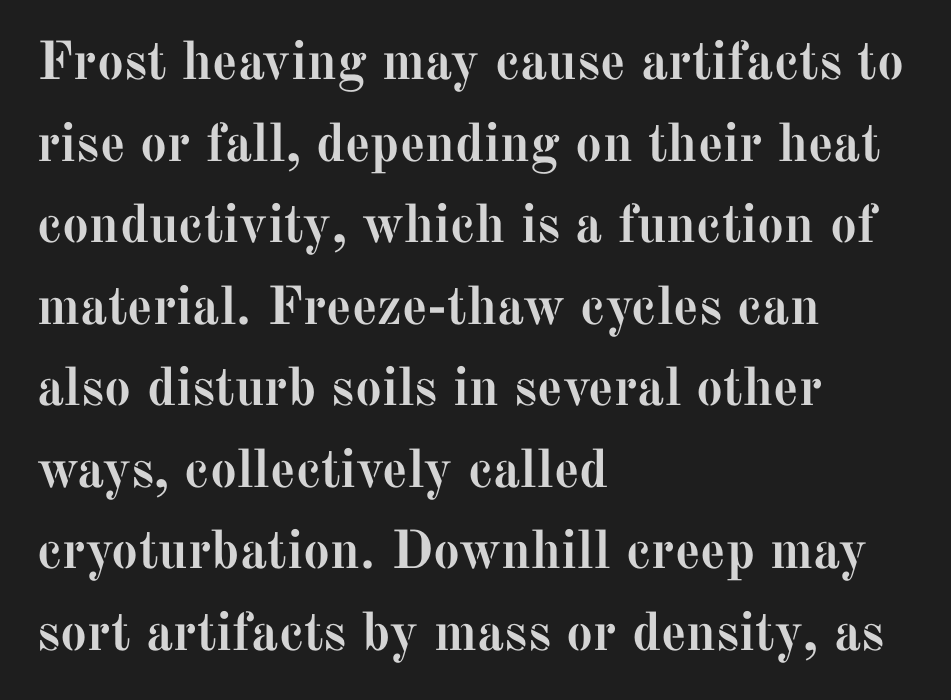
Q: Is the text bold? A: Yes.
Q: Is the text italic (slanted)? A: No, it is upright.
Q: Is the typeface a serif or a sans-serif typeface? A: Serif.
Q: Is the text underlined? A: No.
Q: How is the paragraph aligned? A: Left-aligned.
Q: Is the spacing between letters normal or unusually wide? A: Normal.
Q: Is the spacing between lines tight, normal or loose? A: Normal.
Q: Width (condensed, normal, or wide)? A: Normal.
Q: Stroke contrast? A: Medium.
Q: x-height? A: Medium.
Q: Monospaced? A: No.
